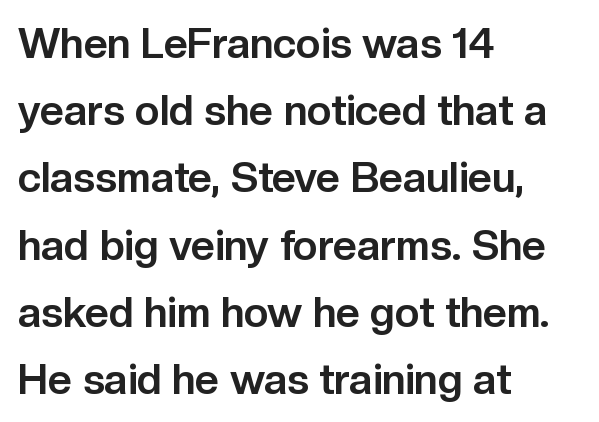
{"serif": "no", "italic": "no", "bold": "yes", "weight": "bold", "width": "normal", "stroke_contrast": "low", "x_height": "medium", "monospaced": "no", "underline": "no", "align": "left", "line_spacing": "normal", "line_spacing_ratio": 1.6, "letter_spacing": "normal", "letter_spacing_em": 0.0, "glyph_px": 42}
